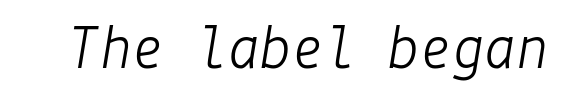
The image shows 64 px light type, italic (leaning right); set normal letter spacing, not underlined; low stroke contrast and a medium x-height.
